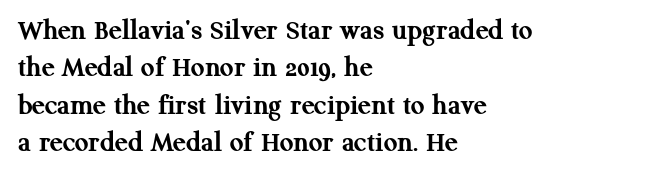
The image shows 30 px semibold serif type, upright; set left-aligned, normal line spacing (1.25x), normal letter spacing, not underlined; medium stroke contrast and a medium x-height.
